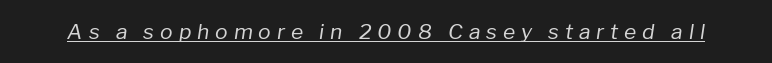
If you drew a line through each stem, it would be angled. Notice how a bar underscores the lettering throughout. Inter-character spacing is expanded well beyond the font's built-in metrics. The typeface has the unassuming heft of standard copy or less.
